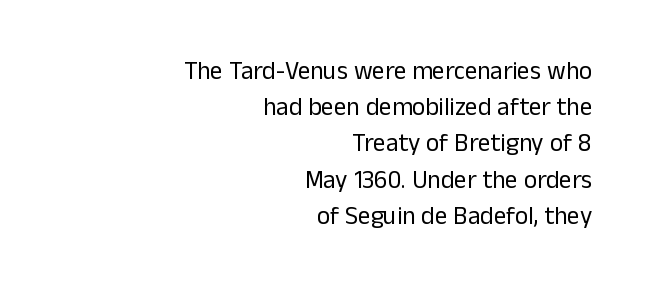
{"italic": "no", "bold": "no", "underline": "no", "align": "right", "line_spacing": "normal", "line_spacing_ratio": 1.45, "letter_spacing": "normal", "letter_spacing_em": 0.0, "glyph_px": 25}
